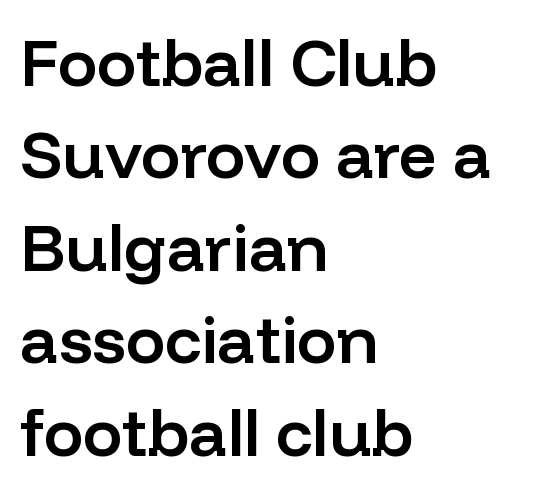
{"serif": "no", "italic": "no", "bold": "semi", "weight": "semibold", "width": "normal", "stroke_contrast": "low", "x_height": "medium", "monospaced": "no", "underline": "no", "align": "left", "line_spacing": "normal", "line_spacing_ratio": 1.4, "letter_spacing": "normal", "letter_spacing_em": 0.0, "glyph_px": 66}
